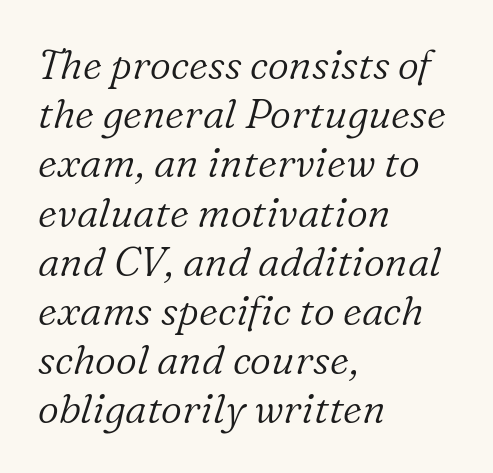
The image shows 41 px light serif type, italic (leaning right); set left-aligned, line spacing 1.2x, normal letter spacing, not underlined; low stroke contrast and a medium x-height.
